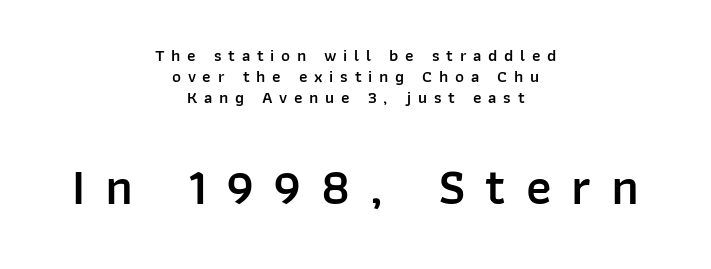
Character size in the trailing block exceeds that of the leading block. Character widths vary here, with narrow letters taking less room than wide ones. Between one letter and the next there's a generous, obvious gap. The typography opts for an upright posture over an oblique one. Visually the block forms a symmetrical silhouette, jagged on both flanks.
